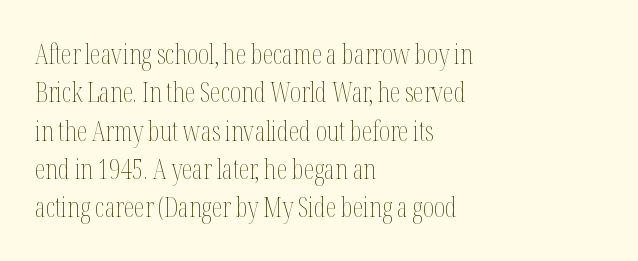
The image shows 27 px text type, upright; set left-aligned, normal line spacing (1.42x), normal letter spacing, not underlined.
